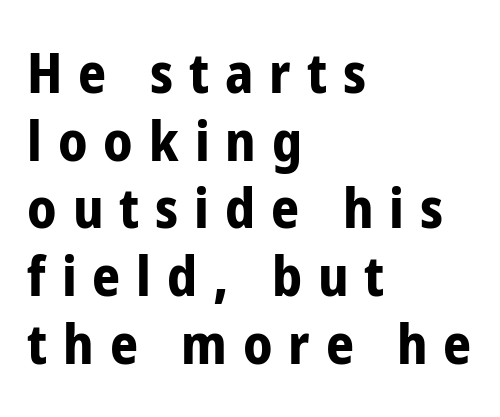
{"serif": "no", "italic": "no", "bold": "yes", "weight": "bold", "width": "condensed", "stroke_contrast": "low", "x_height": "medium", "monospaced": "no", "underline": "no", "align": "left", "line_spacing_ratio": 1.23, "letter_spacing": "wide", "letter_spacing_em": 0.29, "glyph_px": 55}
